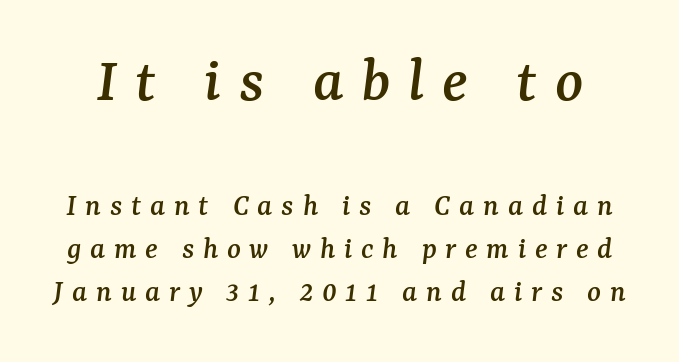
The image shows 65 px serif type, italic (leaning right); set normal line spacing (1.34x), unusually wide letter spacing (+0.27 em), not underlined; the first (top) block is 2.03x larger; medium stroke contrast and a medium x-height.
